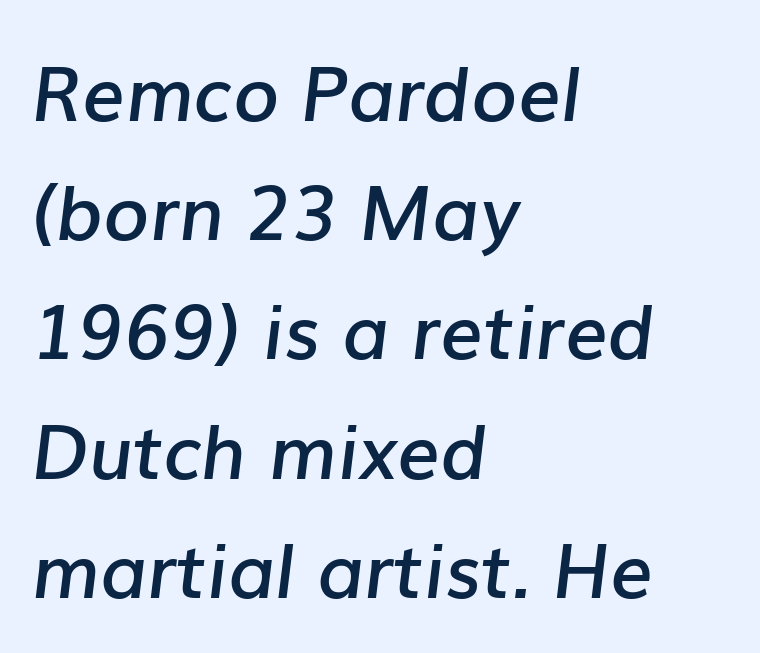
Q: Is the text bold? A: Semi-bold.
Q: Is the text italic (slanted)? A: Yes, it leans right by about 7 degrees.
Q: Is the text underlined? A: No.
Q: How is the paragraph aligned? A: Left-aligned.
Q: Is the spacing between letters normal or unusually wide? A: Normal.
Q: Is the spacing between lines tight, normal or loose? A: Normal.
Q: Width (condensed, normal, or wide)? A: Normal.
Q: Stroke contrast? A: Low.
Q: x-height? A: Medium.
Q: Monospaced? A: No.
